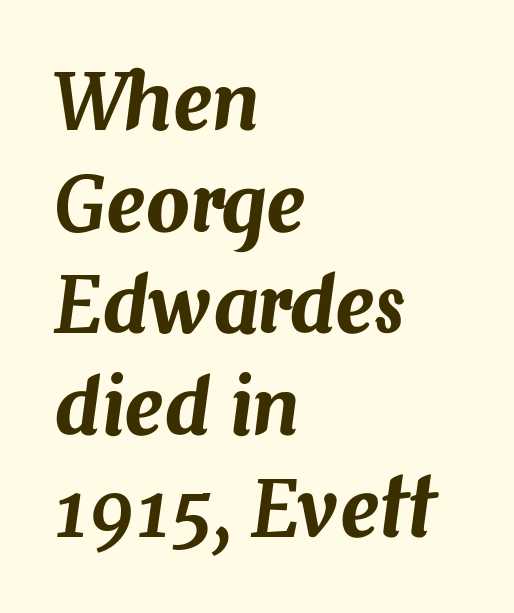
Q: Is the text italic (slanted)? A: Yes, it leans right by about 7 degrees.
Q: Is the text underlined? A: No.
Q: How is the paragraph aligned? A: Left-aligned.
Q: Is the spacing between letters normal or unusually wide? A: Normal.
Q: Is the spacing between lines tight, normal or loose? A: Normal.
Q: Width (condensed, normal, or wide)? A: Normal.
Q: Stroke contrast? A: Medium.
Q: x-height? A: Medium.
Q: Monospaced? A: No.
